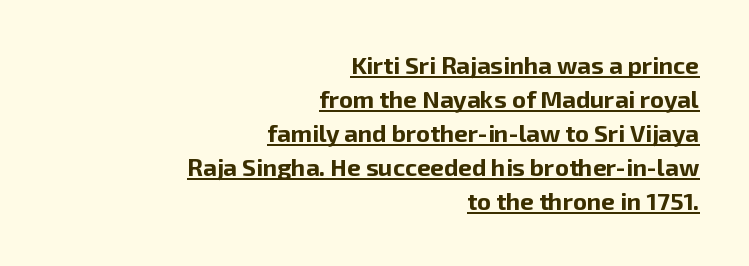
What stands out about the letter spacing? Nothing — it is the standard amount. In CSS terms this would be text-align: right. Regarding leading, the lines here are spaced in the standard way. Every letter is thick-stroked: bold, no question. The typography opts for an upright posture over an oblique one. This is underlined copy, the kind a proofreader might mark for attention.
